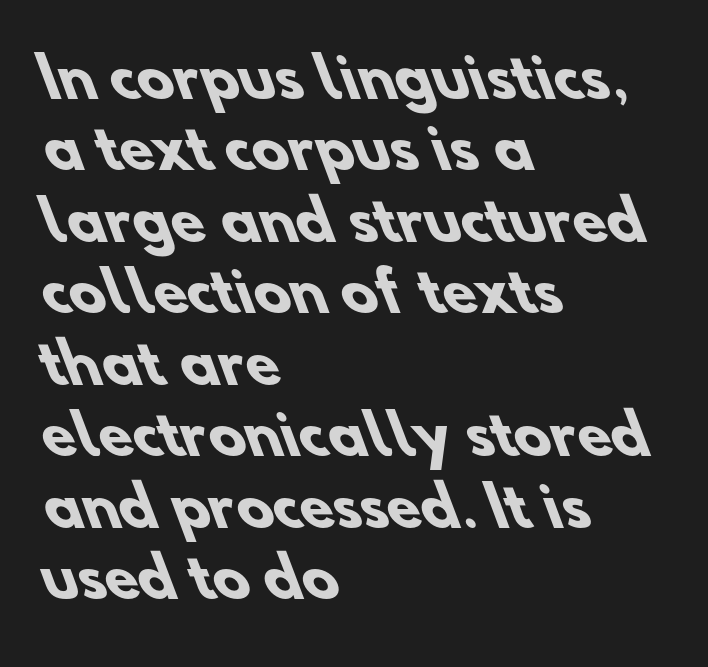
The rendering uses natural spacing where letterforms have individual widths. Underlining? Definitely not there. Stroke thickness is high; the sample reads as a true bold. These lines sit exactly where default settings would place them.
